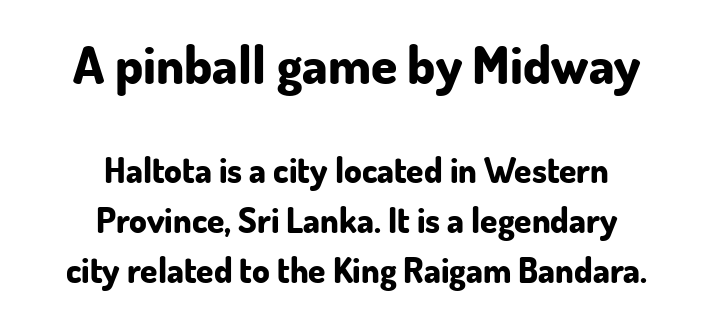
{"serif": "no", "italic": "no", "bold": "yes", "weight": "bold", "width": "normal", "stroke_contrast": "low", "x_height": "small", "monospaced": "no", "underline": "no", "align": "center", "line_spacing": "normal", "line_spacing_ratio": 1.43, "letter_spacing": "normal", "letter_spacing_em": 0.0, "larger_block": "first", "size_ratio": 1.51, "glyph_px": 53}
